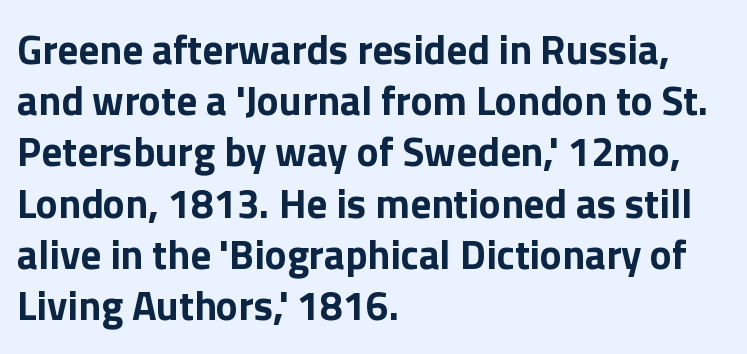
{"serif": "no", "italic": "no", "bold": "yes", "weight": "bold", "width": "normal", "x_height": "medium", "monospaced": "no", "underline": "no", "align": "left", "line_spacing": "normal", "line_spacing_ratio": 1.25, "letter_spacing": "normal", "letter_spacing_em": 0.0, "glyph_px": 41}
